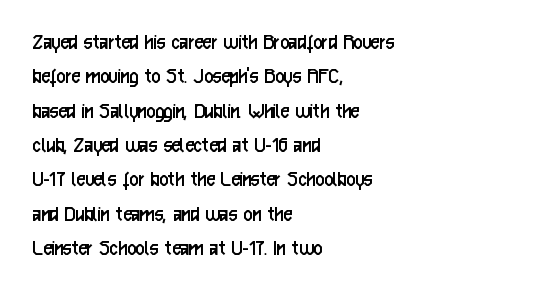
Q: Is the text bold? A: No.
Q: Is the text italic (slanted)? A: No, it is upright.
Q: Is the text underlined? A: No.
Q: How is the paragraph aligned? A: Left-aligned.
Q: Is the spacing between letters normal or unusually wide? A: Normal.
Q: Is the spacing between lines tight, normal or loose? A: Normal.
